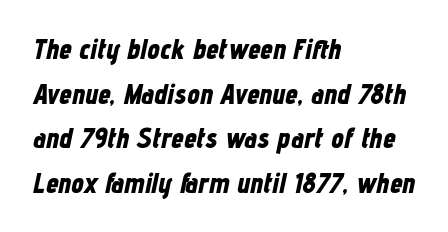
{"italic": "yes", "lean": "right", "slant_degrees": 12, "bold": "yes", "weight": "bold", "width": "condensed", "stroke_contrast": "low", "x_height": "medium", "monospaced": "no", "underline": "no", "align": "left", "line_spacing": "normal", "line_spacing_ratio": 1.59, "letter_spacing": "normal", "letter_spacing_em": 0.0, "glyph_px": 28}
